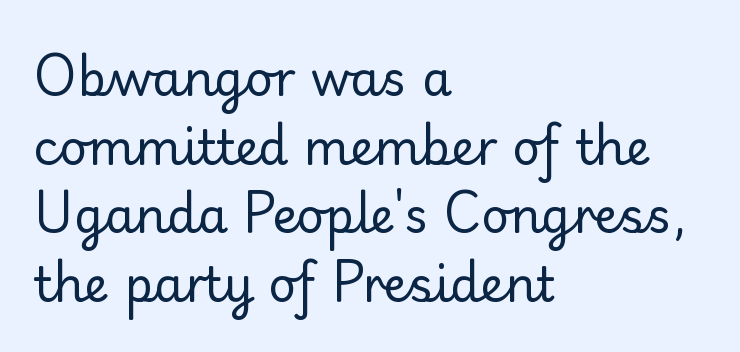
{"serif": "yes", "italic": "no", "bold": "no", "weight": "regular", "width": "normal", "stroke_contrast": "low", "x_height": "small", "monospaced": "no", "underline": "no", "align": "left", "line_spacing": "normal", "line_spacing_ratio": 1.43, "letter_spacing": "normal", "letter_spacing_em": 0.0, "glyph_px": 48}
